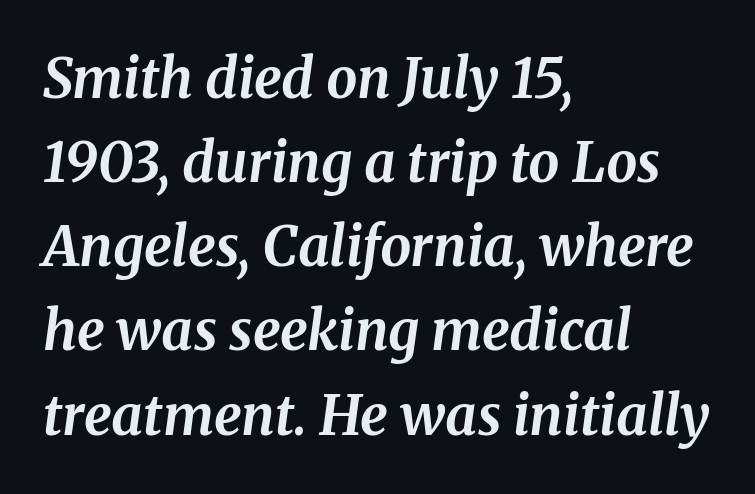
Q: Is the text bold? A: Yes.
Q: Is the text italic (slanted)? A: Yes, it leans right by about 8 degrees.
Q: Is the typeface a serif or a sans-serif typeface? A: Serif.
Q: Is the text underlined? A: No.
Q: How is the paragraph aligned? A: Left-aligned.
Q: Is the spacing between letters normal or unusually wide? A: Normal.
Q: Is the spacing between lines tight, normal or loose? A: Normal.
Q: Width (condensed, normal, or wide)? A: Normal.
Q: Stroke contrast? A: Medium.
Q: x-height? A: Medium.
Q: Monospaced? A: No.
